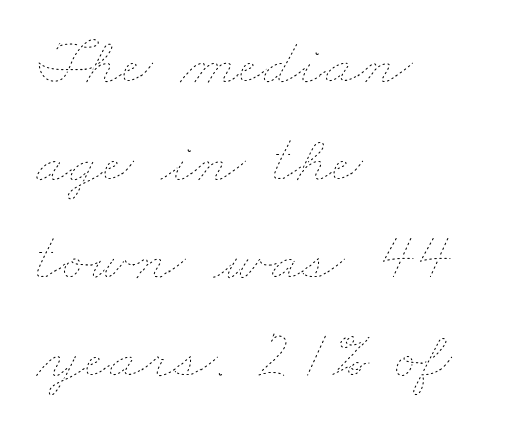
The image shows 68 px thin, wide type; set left-aligned, normal line spacing (1.44x), normal letter spacing, not underlined; low stroke contrast and a small x-height.
